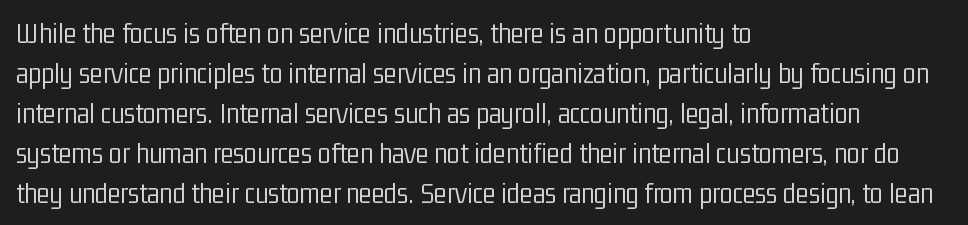
Caption: multi-line text, flush left, ragged right. The designer went with a sans here, leaving each stem footless. The designer left line spacing at the default. A quiet, ordinary-to-light weight characterises the typeface. The passage shown is not underscored anywhere. The passage shown is typed in a proportional face where columns would drift.
